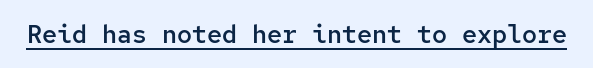
Q: Is the text bold? A: Semi-bold.
Q: Is the text italic (slanted)? A: No, it is upright.
Q: Is the text underlined? A: Yes.
Q: Is the spacing between letters normal or unusually wide? A: Normal.
